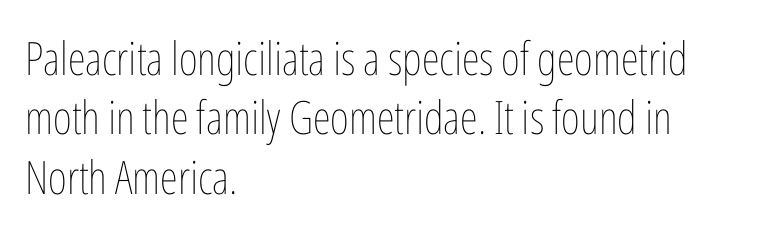
The image shows 46 px thin, condensed type, upright; set left-aligned, normal line spacing (1.29x), normal letter spacing, not underlined; low stroke contrast and a medium x-height.
